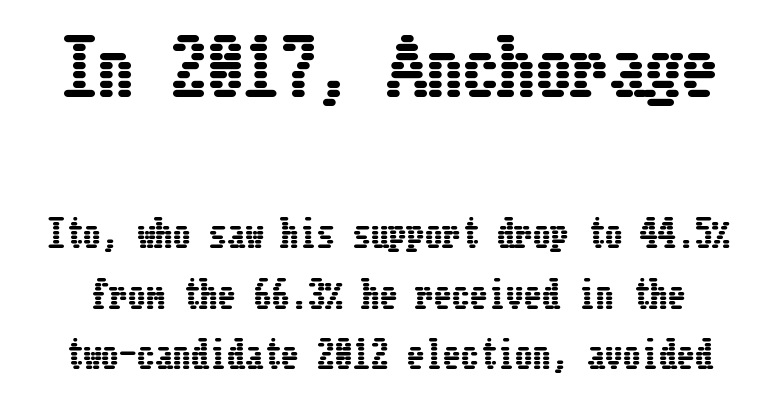
Q: Is the text italic (slanted)? A: No, it is upright.
Q: Is the text underlined? A: No.
Q: Is the spacing between letters normal or unusually wide? A: Normal.
Q: Is the spacing between lines tight, normal or loose? A: Normal.
Q: Which block of text is set in a larger size, the first (top) or the second (bottom)? A: The first (top) one.
Q: Width (condensed, normal, or wide)? A: Condensed.
Q: Stroke contrast? A: Low.
Q: x-height? A: Medium.
